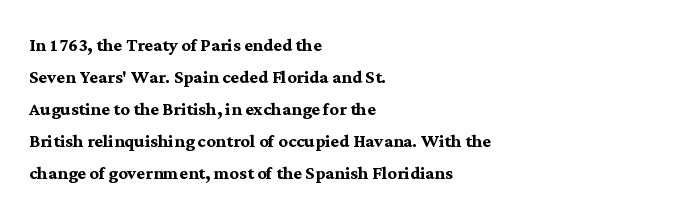
Compared with typical paragraphs, the rows here are spaced about the same. In terms of posture, this sample is upright. You'd pick this weight for a headline — it's a proper bold. Typeset ragged right — the left edge is the straight one.
